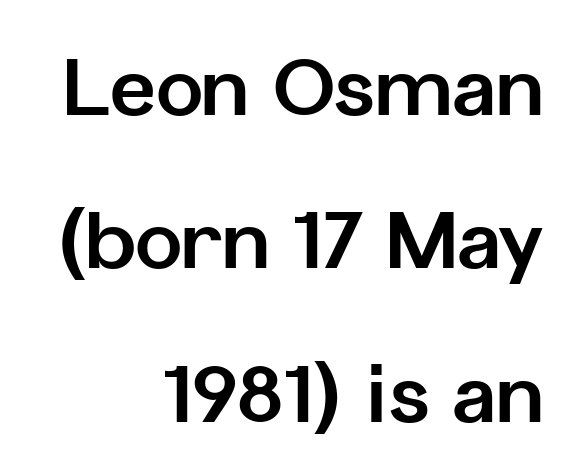
{"serif": "no", "italic": "no", "bold": "yes", "weight": "bold", "width": "normal", "stroke_contrast": "low", "x_height": "medium", "monospaced": "no", "underline": "no", "align": "right", "line_spacing": "loose", "line_spacing_ratio": 1.94, "letter_spacing": "normal", "letter_spacing_em": 0.0, "glyph_px": 79}
